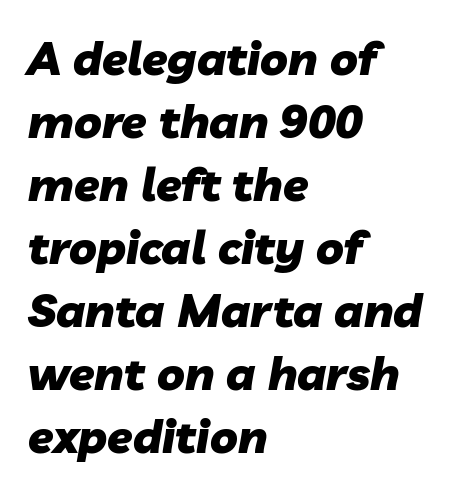
{"italic": "yes", "lean": "right", "slant_degrees": 10, "bold": "yes", "weight": "heavy", "width": "normal", "stroke_contrast": "low", "x_height": "medium", "monospaced": "no", "underline": "no", "align": "left", "line_spacing": "normal", "line_spacing_ratio": 1.37, "letter_spacing": "normal", "letter_spacing_em": 0.0, "glyph_px": 46}
